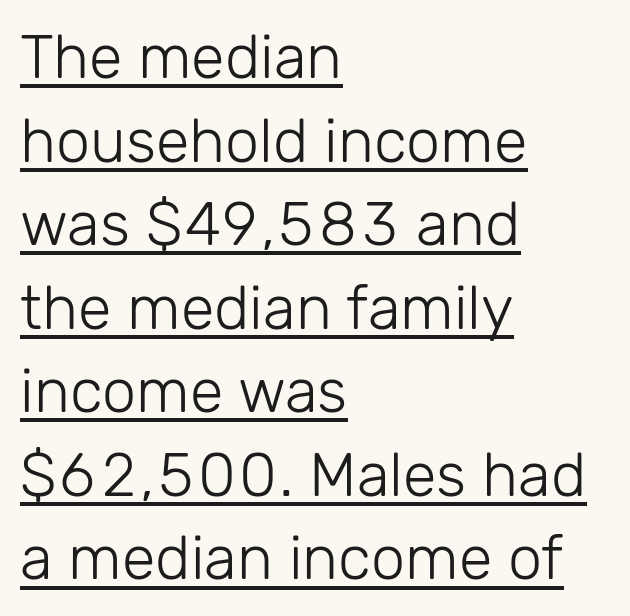
Q: Is the text bold? A: No.
Q: Is the text italic (slanted)? A: No, it is upright.
Q: Is the typeface a serif or a sans-serif typeface? A: Sans-serif.
Q: Is the text underlined? A: Yes.
Q: How is the paragraph aligned? A: Left-aligned.
Q: Is the spacing between letters normal or unusually wide? A: Normal.
Q: Is the spacing between lines tight, normal or loose? A: Normal.
Q: Width (condensed, normal, or wide)? A: Normal.
Q: Stroke contrast? A: Low.
Q: x-height? A: Medium.
Q: Monospaced? A: No.
